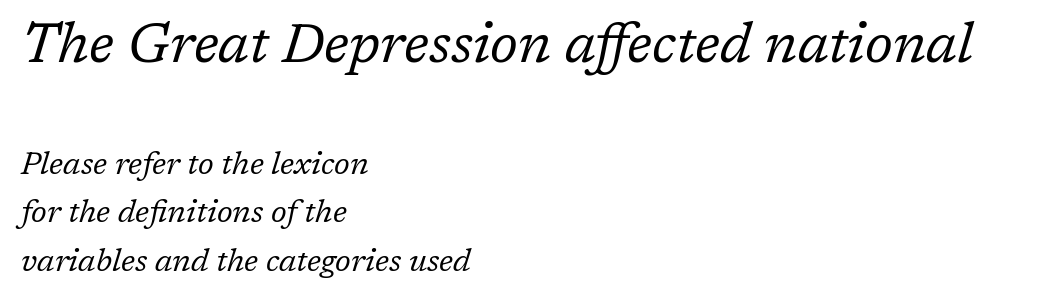
Q: Is the text bold? A: No.
Q: Is the text italic (slanted)? A: Yes, it leans right by about 17 degrees.
Q: Is the typeface a serif or a sans-serif typeface? A: Serif.
Q: Is the text underlined? A: No.
Q: How is the paragraph aligned? A: Left-aligned.
Q: Is the spacing between letters normal or unusually wide? A: Normal.
Q: Is the spacing between lines tight, normal or loose? A: Normal.
Q: Which block of text is set in a larger size, the first (top) or the second (bottom)? A: The first (top) one.
Q: Width (condensed, normal, or wide)? A: Normal.
Q: Stroke contrast? A: Low.
Q: x-height? A: Medium.
Q: Monospaced? A: No.
